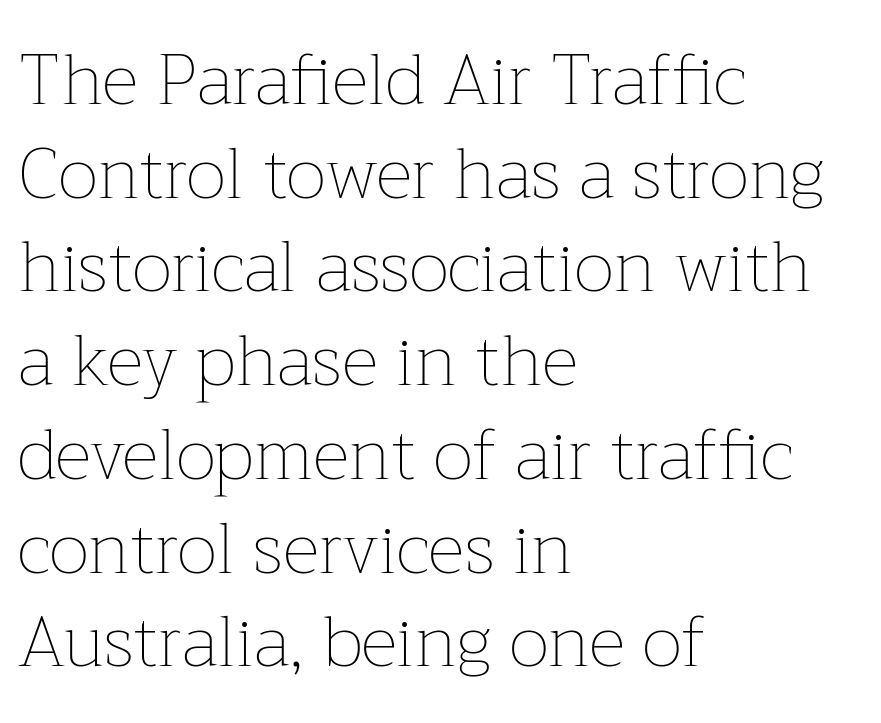
Q: Is the text bold? A: No.
Q: Is the text italic (slanted)? A: No, it is upright.
Q: Is the text underlined? A: No.
Q: How is the paragraph aligned? A: Left-aligned.
Q: Is the spacing between letters normal or unusually wide? A: Normal.
Q: Is the spacing between lines tight, normal or loose? A: Normal.
Q: Width (condensed, normal, or wide)? A: Normal.
Q: Stroke contrast? A: Low.
Q: x-height? A: Medium.
Q: Monospaced? A: No.
